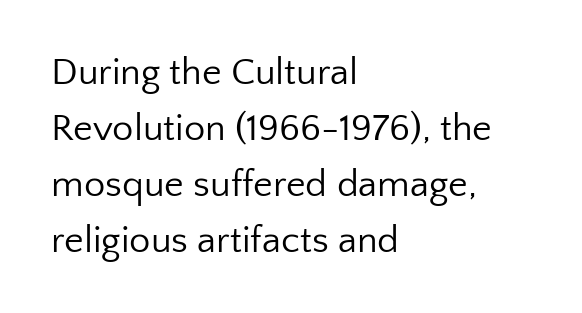
Q: Is the text bold? A: No.
Q: Is the text italic (slanted)? A: No, it is upright.
Q: Is the typeface a serif or a sans-serif typeface? A: Sans-serif.
Q: Is the text underlined? A: No.
Q: How is the paragraph aligned? A: Left-aligned.
Q: Is the spacing between letters normal or unusually wide? A: Normal.
Q: Is the spacing between lines tight, normal or loose? A: Normal.
Q: Width (condensed, normal, or wide)? A: Normal.
Q: Stroke contrast? A: Low.
Q: x-height? A: Medium.
Q: Monospaced? A: No.
